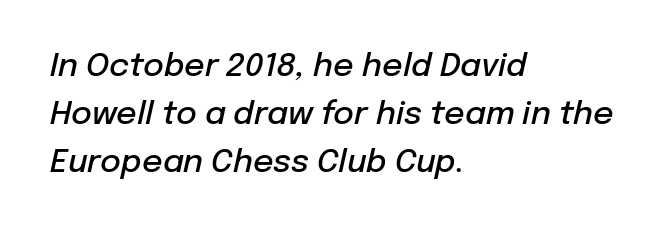
Q: Is the text bold? A: Semi-bold.
Q: Is the text italic (slanted)? A: Yes, it leans right by about 12 degrees.
Q: Is the text underlined? A: No.
Q: How is the paragraph aligned? A: Left-aligned.
Q: Is the spacing between letters normal or unusually wide? A: Normal.
Q: Is the spacing between lines tight, normal or loose? A: Normal.
Q: Width (condensed, normal, or wide)? A: Normal.
Q: Stroke contrast? A: Low.
Q: x-height? A: Medium.
Q: Monospaced? A: No.
